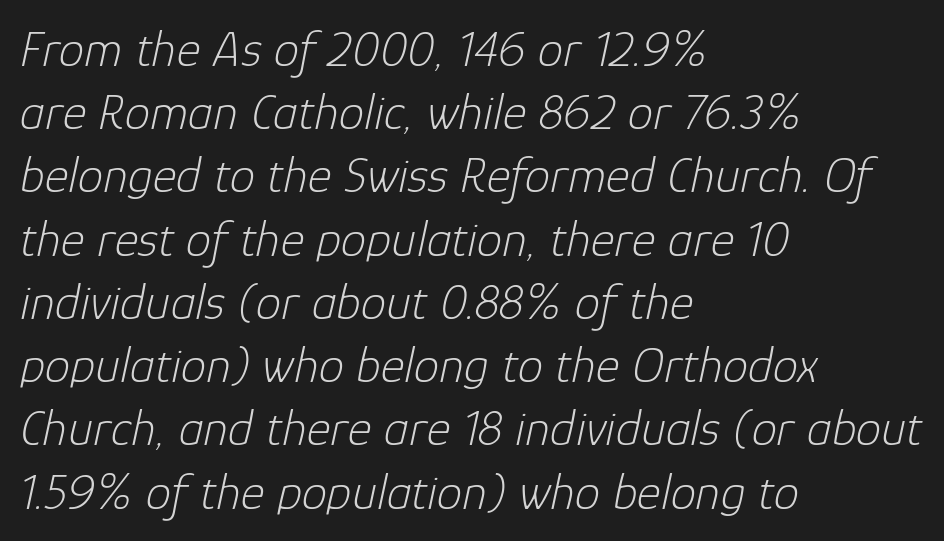
{"italic": "yes", "lean": "right", "slant_degrees": 12, "bold": "no", "weight": "light", "width": "normal", "stroke_contrast": "low", "x_height": "medium", "monospaced": "no", "underline": "no", "align": "left", "line_spacing_ratio": 1.24, "letter_spacing": "normal", "letter_spacing_em": 0.0, "glyph_px": 51}
